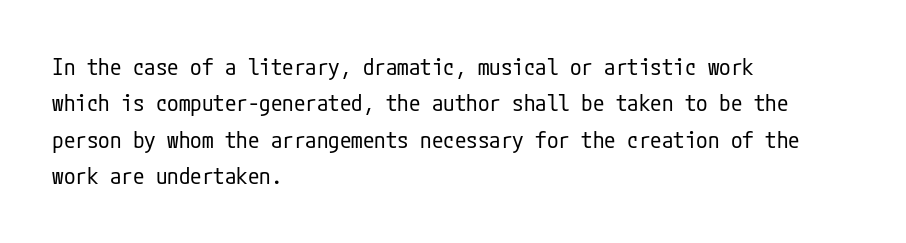
The image shows 23 px text type, upright; set left-aligned, normal line spacing (1.58x), normal letter spacing, not underlined.
